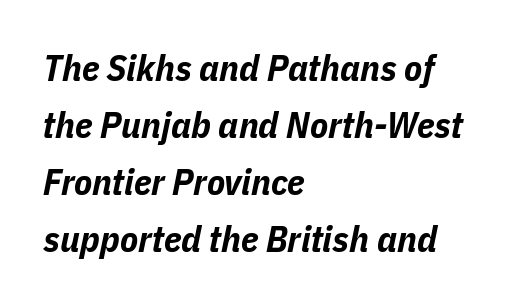
The image shows 37 px bold, condensed type, italic (leaning right); set left-aligned, normal line spacing (1.54x), normal letter spacing, not underlined; low stroke contrast and a medium x-height.
